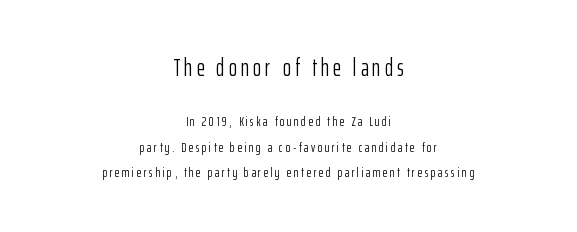
The image shows 24 px text type, upright; set centered, line spacing 1.8x, not underlined; the first (top) block is 1.71x larger.
